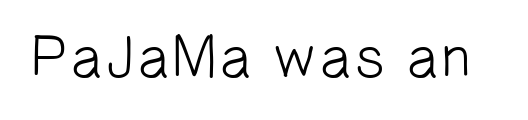
Q: Is the text bold? A: No.
Q: Is the typeface a serif or a sans-serif typeface? A: Sans-serif.
Q: Is the text underlined? A: No.
Q: Is the spacing between letters normal or unusually wide? A: Normal.
Q: Width (condensed, normal, or wide)? A: Normal.
Q: Stroke contrast? A: Low.
Q: x-height? A: Medium.
Q: Monospaced? A: No.
